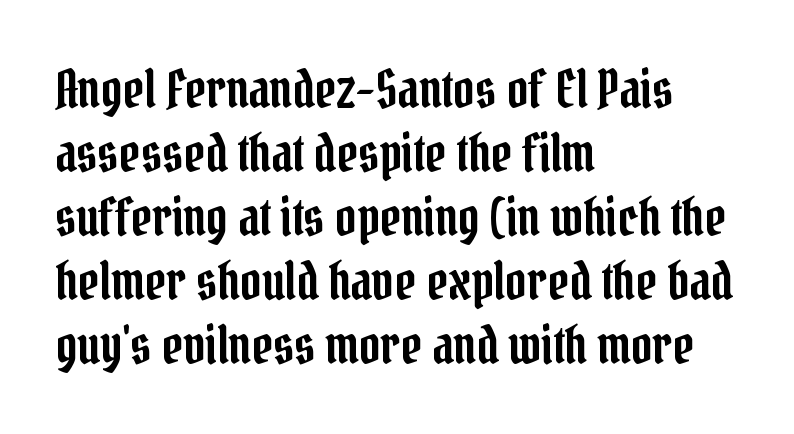
{"serif": "yes", "italic": "no", "width": "condensed", "stroke_contrast": "low", "x_height": "medium", "monospaced": "no", "underline": "no", "align": "left", "line_spacing_ratio": 1.23, "letter_spacing": "normal", "letter_spacing_em": 0.0, "glyph_px": 52}
